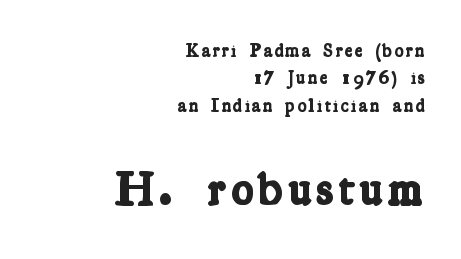
Q: Is the text bold? A: Yes.
Q: Is the typeface a serif or a sans-serif typeface? A: Serif.
Q: Is the text underlined? A: No.
Q: How is the paragraph aligned? A: Right-aligned.
Q: Is the spacing between lines tight, normal or loose? A: Normal.
Q: Which block of text is set in a larger size, the first (top) or the second (bottom)? A: The second (bottom) one.
Q: Width (condensed, normal, or wide)? A: Condensed.
Q: Stroke contrast? A: Low.
Q: x-height? A: Medium.
Q: Monospaced? A: No.
